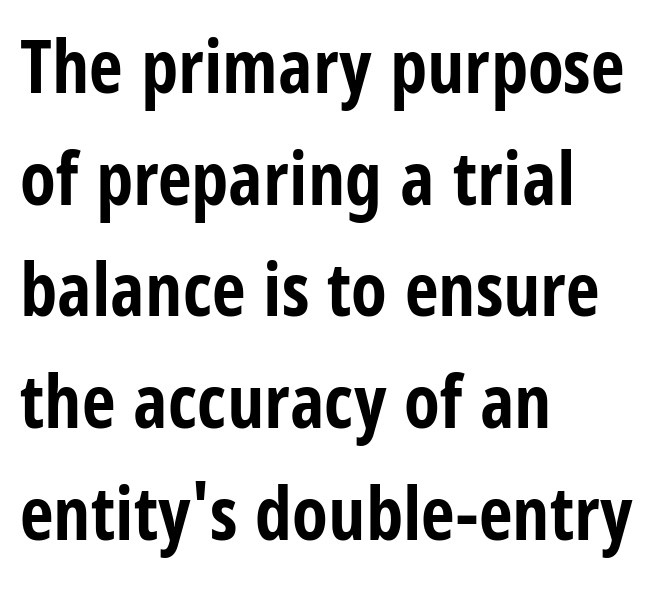
The letters sit at their default tracking, neither squeezed nor spread. Honestly, there is no underline to notice here at all. Successive baselines arrive at the customary interval. Vertical strokes here are truly vertical. Each letter keeps its own natural width here, so spacing adapts to shape.
